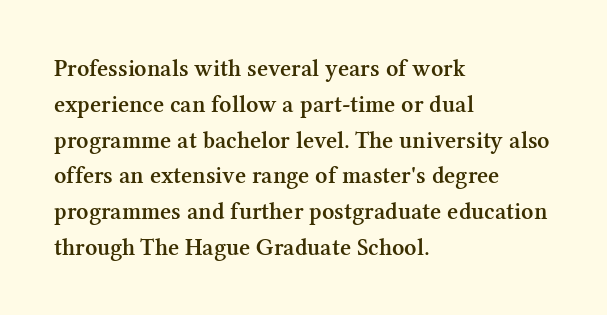
The image shows 24 px text type, upright; set left-aligned, normal line spacing (1.49x), normal letter spacing, not underlined.
